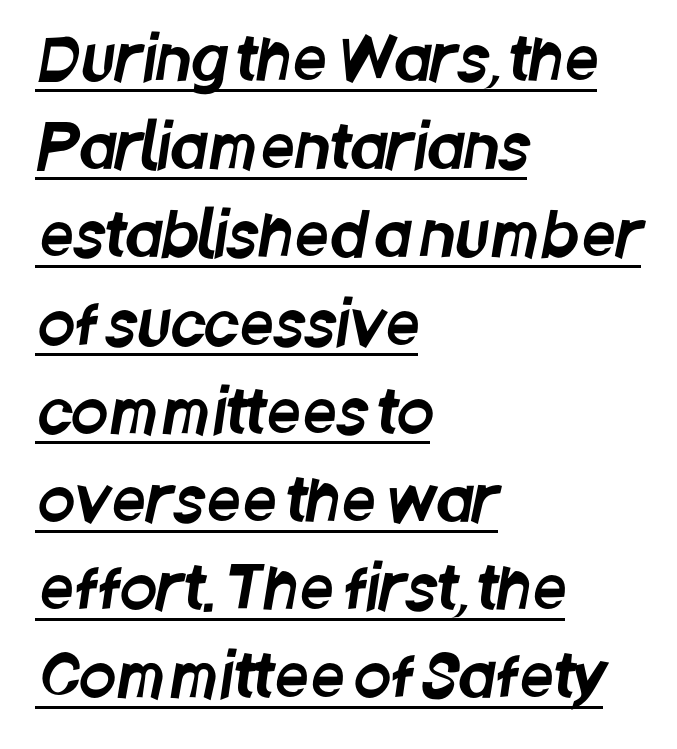
Has an underline been added? It has. Caption: multi-line text, flush left, ragged right. Words appear dense and cohesive because spacing is normal. The text was rendered using a sans face with plain stroke endings. Successive baselines arrive at the customary interval.
